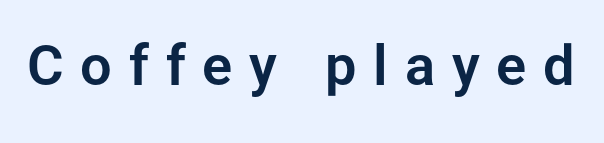
Q: Is the text italic (slanted)? A: No, it is upright.
Q: Is the typeface a serif or a sans-serif typeface? A: Sans-serif.
Q: Is the text underlined? A: No.
Q: Is the spacing between letters normal or unusually wide? A: Unusually wide.
Q: Width (condensed, normal, or wide)? A: Normal.
Q: Stroke contrast? A: Low.
Q: x-height? A: Medium.
Q: Monospaced? A: No.
